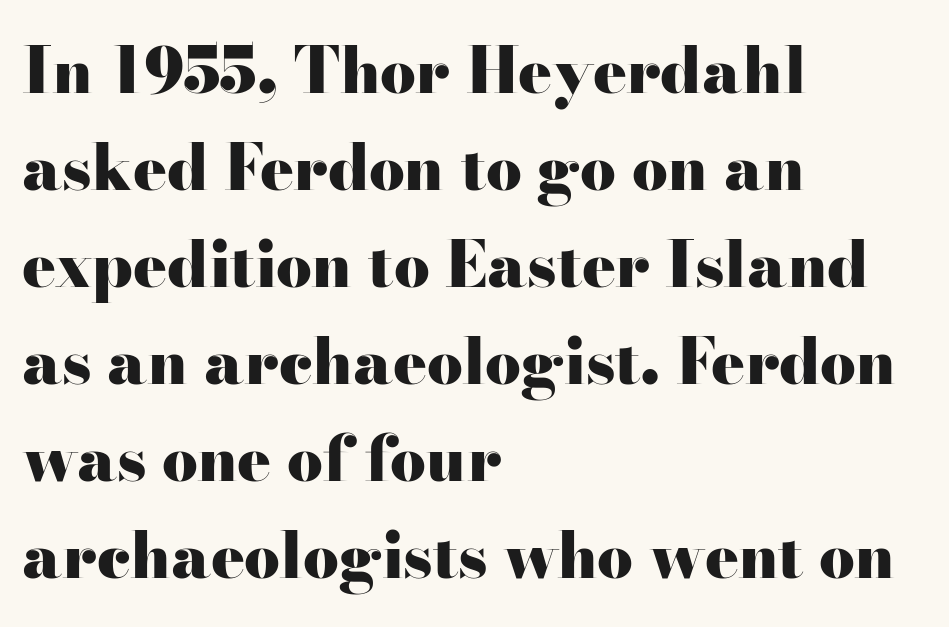
The image shows 63 px heavy, wide serif type, upright; set left-aligned, normal line spacing (1.54x), normal letter spacing, not underlined; high stroke contrast and a small x-height.
